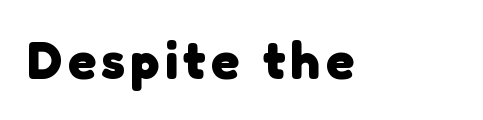
Q: Is the text bold? A: Yes.
Q: Is the typeface a serif or a sans-serif typeface? A: Sans-serif.
Q: Is the text underlined? A: No.
Q: Width (condensed, normal, or wide)? A: Normal.
Q: Stroke contrast? A: Low.
Q: x-height? A: Medium.
Q: Monospaced? A: No.
